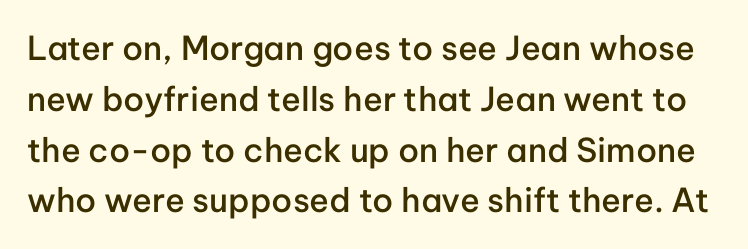
{"serif": "no", "italic": "no", "bold": "semi", "weight": "semibold", "width": "normal", "stroke_contrast": "low", "x_height": "medium", "monospaced": "no", "underline": "no", "line_spacing": "normal", "line_spacing_ratio": 1.54, "letter_spacing": "normal", "letter_spacing_em": 0.0, "glyph_px": 33}
